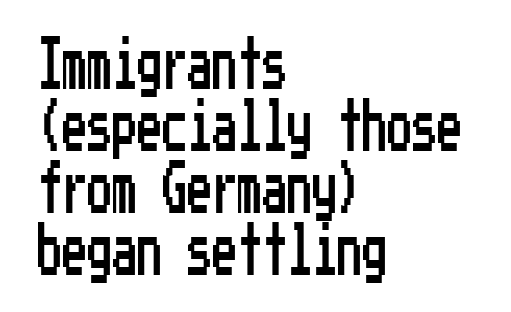
{"serif": "no", "italic": "no", "width": "condensed", "stroke_contrast": "low", "x_height": "medium", "underline": "no", "align": "left", "line_spacing_ratio": 1.24, "letter_spacing": "normal", "letter_spacing_em": 0.0, "glyph_px": 50}
